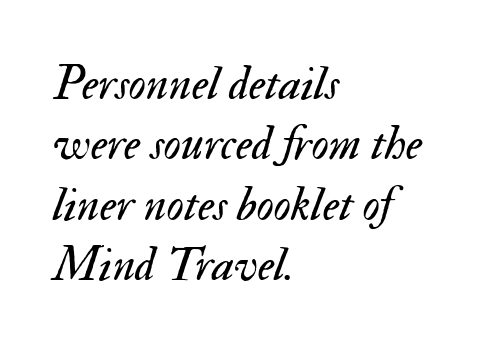
Q: Is the text bold? A: No.
Q: Is the text italic (slanted)? A: Yes, it leans right by about 17 degrees.
Q: Is the text underlined? A: No.
Q: How is the paragraph aligned? A: Left-aligned.
Q: Is the spacing between letters normal or unusually wide? A: Normal.
Q: Is the spacing between lines tight, normal or loose? A: Normal.
Q: Width (condensed, normal, or wide)? A: Normal.
Q: Stroke contrast? A: Medium.
Q: x-height? A: Small.
Q: Monospaced? A: No.
